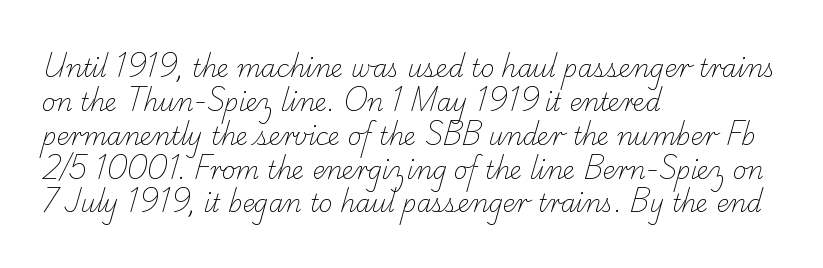
{"bold": "no", "underline": "no", "align": "left", "line_spacing": "normal", "line_spacing_ratio": 1.41, "letter_spacing": "normal", "letter_spacing_em": 0.0, "glyph_px": 24}
